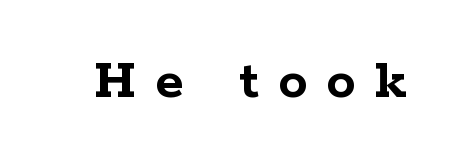
{"serif": "yes", "italic": "no", "bold": "yes", "weight": "semibold", "width": "wide", "stroke_contrast": "low", "x_height": "medium", "monospaced": "no", "underline": "no", "letter_spacing": "wide", "letter_spacing_em": 0.32, "glyph_px": 59}
